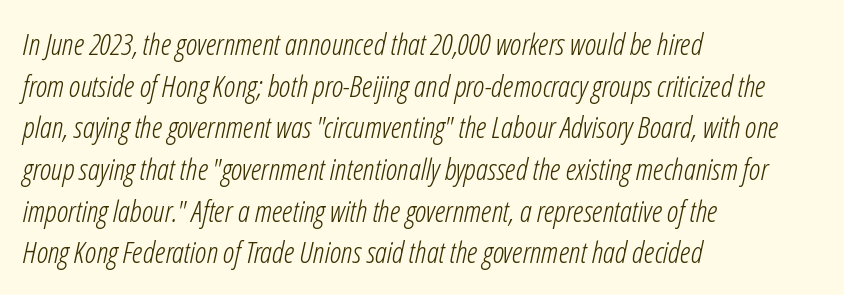
{"italic": "yes", "lean": "right", "slant_degrees": 12, "bold": "no", "weight": "light", "width": "condensed", "stroke_contrast": "low", "x_height": "medium", "monospaced": "no", "underline": "no", "align": "left", "line_spacing": "normal", "line_spacing_ratio": 1.39, "letter_spacing": "normal", "letter_spacing_em": 0.0, "glyph_px": 30}
